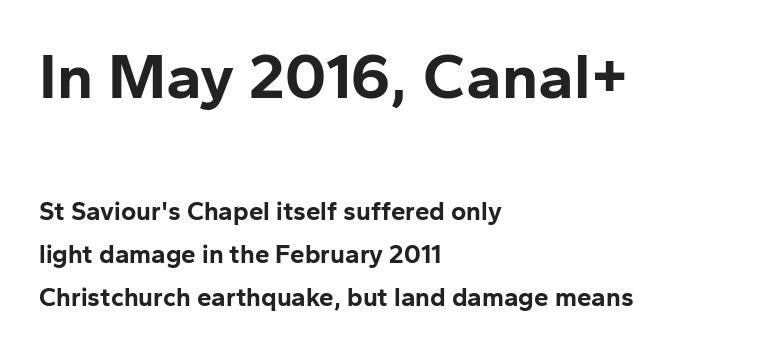
Successive baselines arrive at the customary interval. Bigger letters appear in the top chunk; the bottom chunk is reduced. Observe the ordinary spacing: letters are neighbours, not strangers. A student would call this left alignment; a typographer would say flush left, rag right. The rendering shows plain stroke endings on the letterforms — a sans-serif design. Here the designer chose a conventional face with non-uniform glyph widths.
